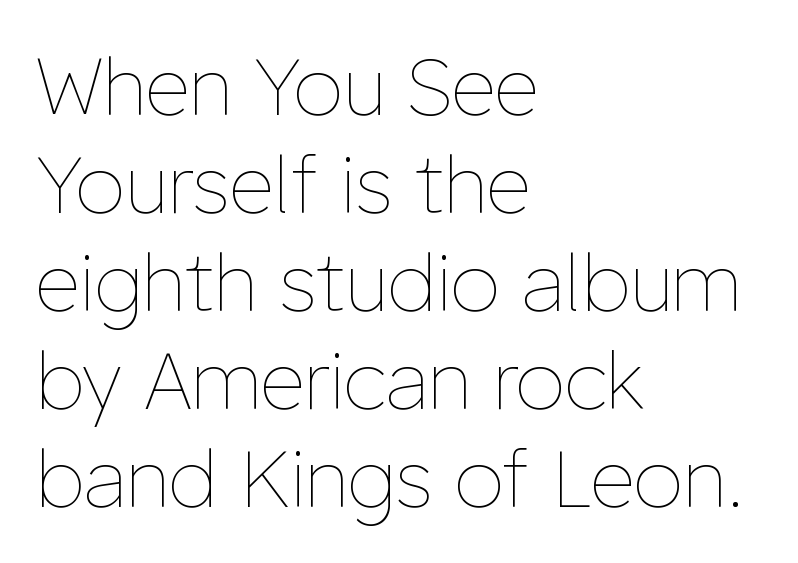
The image shows 79 px thin type, upright; set left-aligned, line spacing 1.24x, normal letter spacing, not underlined; low stroke contrast and a medium x-height.
